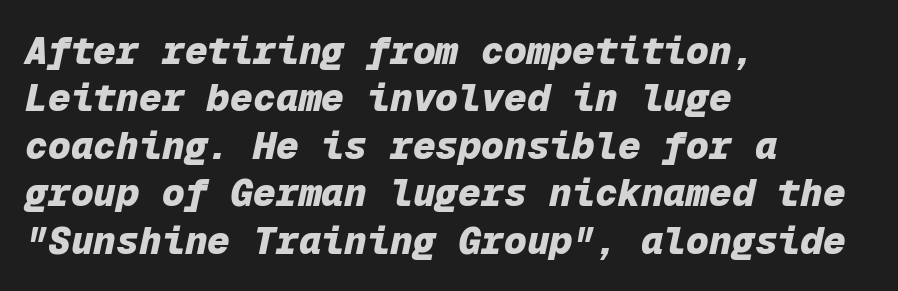
{"italic": "yes", "lean": "right", "slant_degrees": 12, "bold": "yes", "weight": "heavy", "width": "normal", "stroke_contrast": "low", "x_height": "medium", "monospaced": "yes", "underline": "no", "align": "left", "line_spacing": "normal", "line_spacing_ratio": 1.25, "letter_spacing": "normal", "letter_spacing_em": 0.0, "glyph_px": 38}
